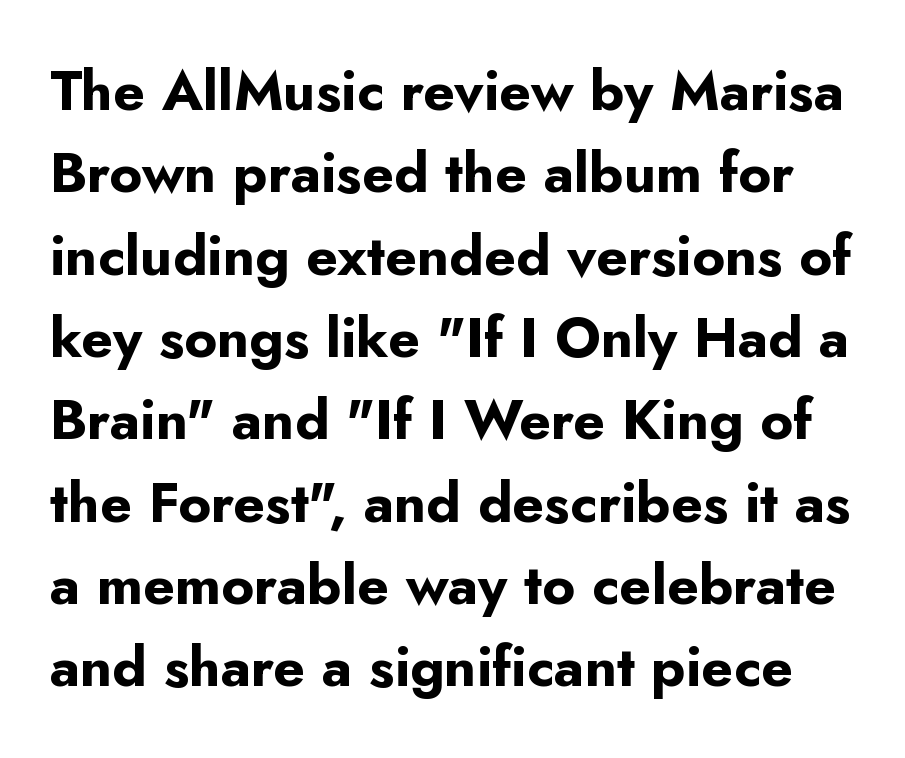
The image shows 56 px bold sans-serif type, upright; set normal line spacing (1.47x), normal letter spacing, not underlined; low stroke contrast and a small x-height.
